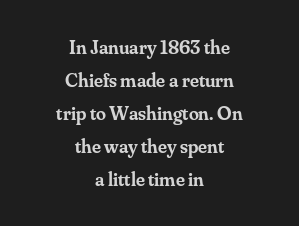
Set as a demibold, roughly 600 on the weight scale. Tracking here is standard; glyphs follow each other at the usual distance. This sample keeps an unexceptional amount of space between lines. Caption: multi-line text, centered on the measure.
